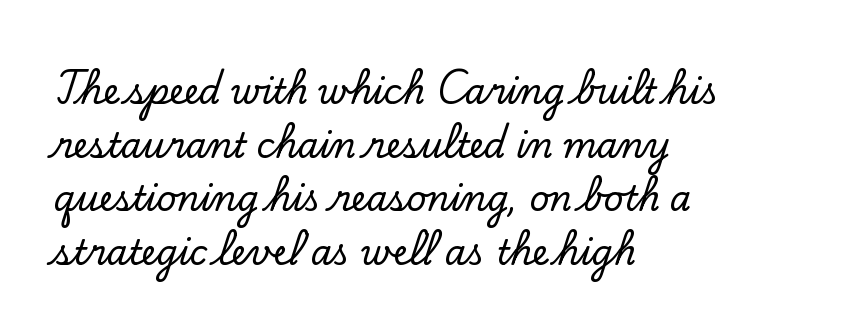
{"serif": "yes", "width": "normal", "stroke_contrast": "low", "x_height": "small", "monospaced": "no", "underline": "no", "align": "left", "line_spacing": "normal", "line_spacing_ratio": 1.58, "letter_spacing": "normal", "letter_spacing_em": 0.0, "glyph_px": 34}
